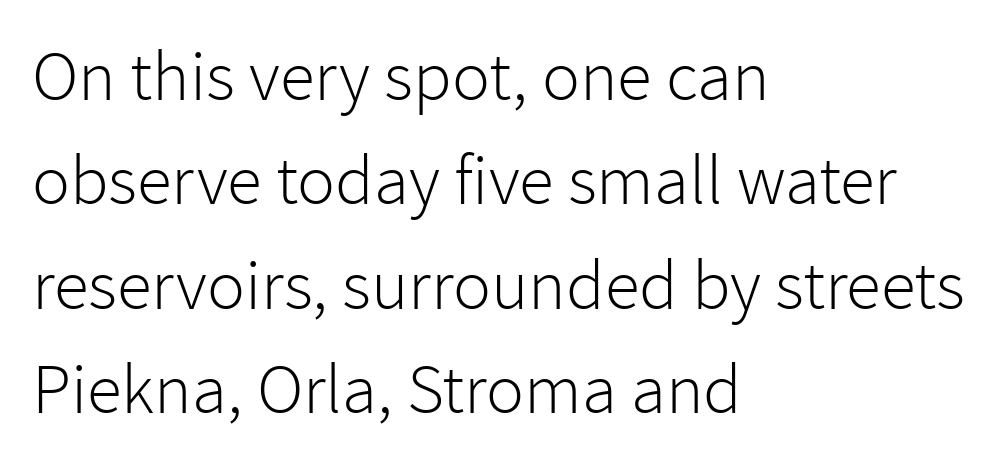
{"serif": "no", "italic": "no", "bold": "no", "weight": "light", "width": "normal", "stroke_contrast": "low", "x_height": "medium", "monospaced": "no", "underline": "no", "align": "left", "line_spacing": "normal", "line_spacing_ratio": 1.47, "letter_spacing": "normal", "letter_spacing_em": 0.0, "glyph_px": 71}
